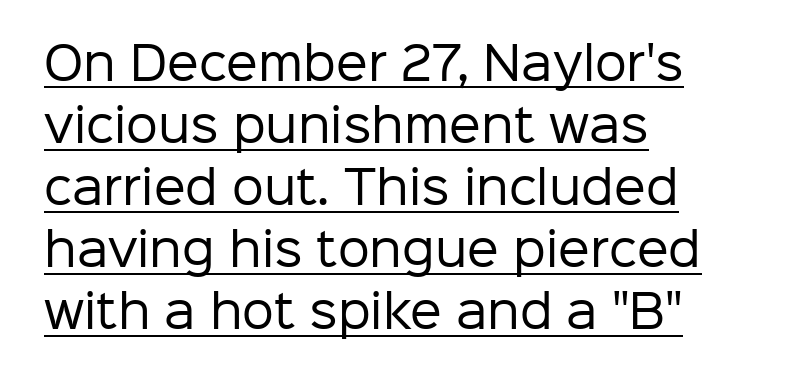
Horizontal alignment here is leftward, the default for most running prose. Quick note: underline on. Normally led — the rows are evenly, conventionally spaced. Posture: vertical.
